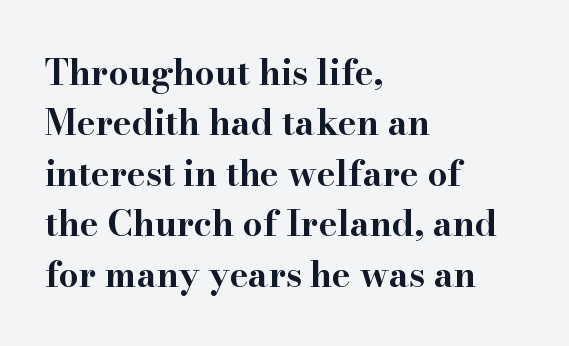
{"serif": "yes", "italic": "no", "bold": "yes", "weight": "bold", "width": "wide", "stroke_contrast": "high", "x_height": "small", "monospaced": "no", "underline": "no", "align": "left", "line_spacing": "normal", "line_spacing_ratio": 1.44, "letter_spacing": "normal", "letter_spacing_em": 0.0, "glyph_px": 35}
